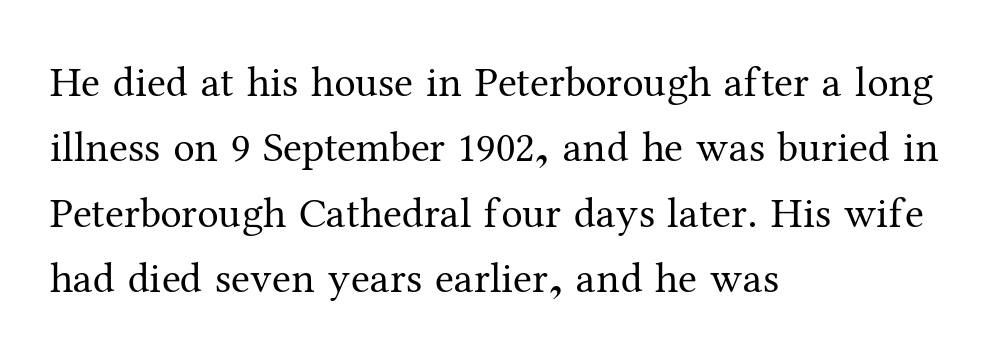
Q: Is the text bold? A: No.
Q: Is the text italic (slanted)? A: No, it is upright.
Q: Is the typeface a serif or a sans-serif typeface? A: Serif.
Q: Is the text underlined? A: No.
Q: How is the paragraph aligned? A: Left-aligned.
Q: Is the spacing between letters normal or unusually wide? A: Normal.
Q: Is the spacing between lines tight, normal or loose? A: Normal.
Q: Width (condensed, normal, or wide)? A: Normal.
Q: Stroke contrast? A: Medium.
Q: x-height? A: Medium.
Q: Monospaced? A: No.
